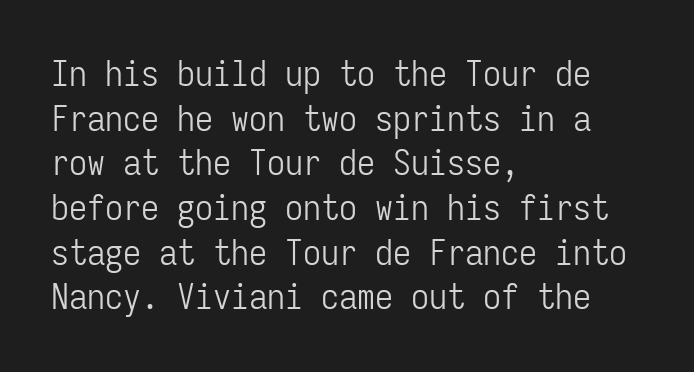
{"serif": "no", "italic": "no", "bold": "no", "weight": "light", "width": "condensed", "stroke_contrast": "low", "x_height": "medium", "monospaced": "yes", "underline": "no", "align": "left", "line_spacing_ratio": 1.24, "letter_spacing": "normal", "letter_spacing_em": 0.0, "glyph_px": 36}
